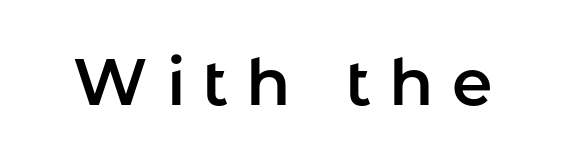
The image shows 65 px sans-serif type, upright; set unusually wide letter spacing (+0.29 em), not underlined; low stroke contrast and a medium x-height.
